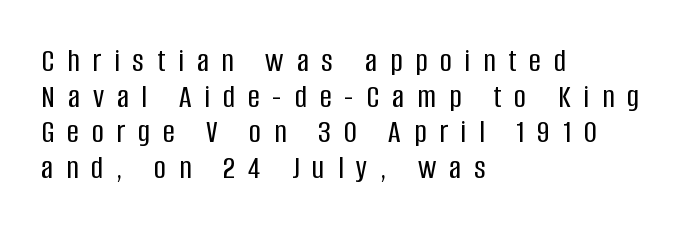
The image shows 33 px condensed sans-serif type, upright; set left-aligned, tight line spacing (1.08x), unusually wide letter spacing (+0.39 em), not underlined; low stroke contrast and a large x-height.
